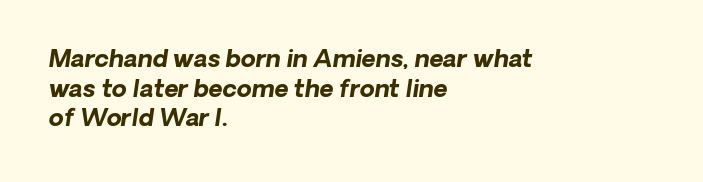
Q: Is the text bold? A: Yes.
Q: Is the text underlined? A: No.
Q: How is the paragraph aligned? A: Left-aligned.
Q: Is the spacing between letters normal or unusually wide? A: Normal.
